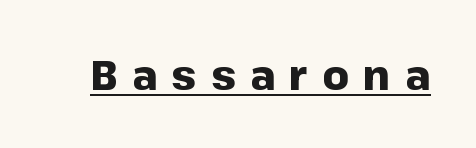
{"serif": "no", "italic": "no", "bold": "yes", "weight": "heavy", "width": "normal", "stroke_contrast": "low", "x_height": "medium", "monospaced": "no", "underline": "yes", "letter_spacing": "wide", "letter_spacing_em": 0.35, "glyph_px": 41}
